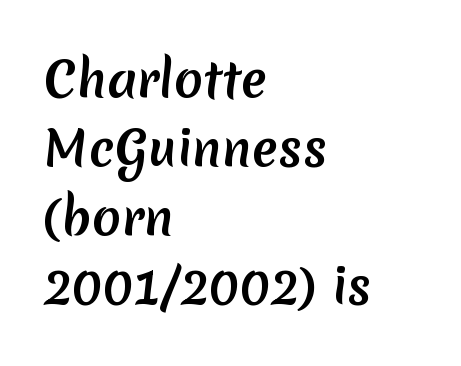
Looks like regular typesetting: each glyph gets only the width it needs. You can tell from the bare stems that sans-serif type was used. Successive baselines arrive at the customary interval. The font is running at its bold setting. Each line starts at the same left margin while the right side varies.
